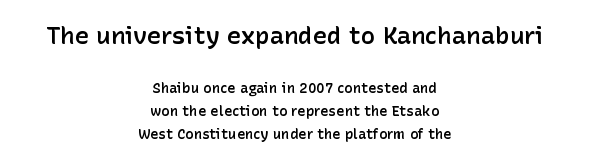
Character size in the leading block exceeds that of the trailing block. The rows are spaced the way most documents space them. Leftover space on each line is divided equally before and after the words. Posture: vertical. Does extra space separate the letters? No, they use regular spacing.
